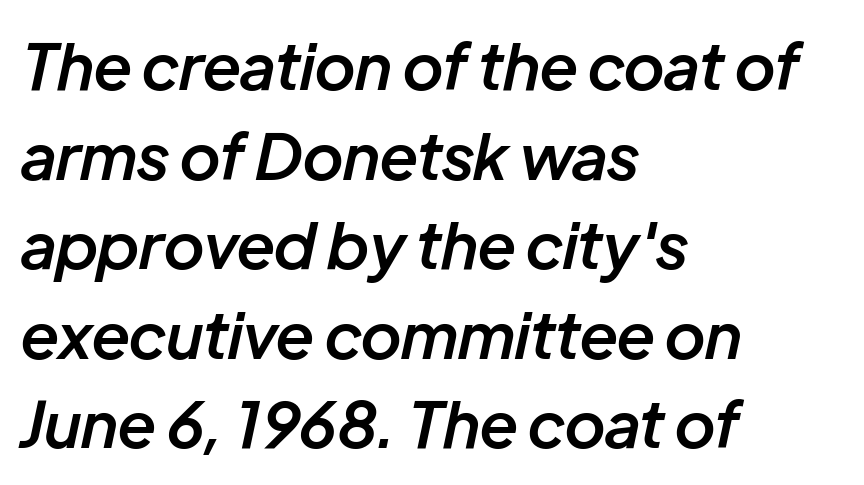
Q: Is the text bold? A: Semi-bold.
Q: Is the text italic (slanted)? A: Yes, it leans right by about 12 degrees.
Q: Is the text underlined? A: No.
Q: How is the paragraph aligned? A: Left-aligned.
Q: Is the spacing between letters normal or unusually wide? A: Normal.
Q: Is the spacing between lines tight, normal or loose? A: Normal.
Q: Width (condensed, normal, or wide)? A: Normal.
Q: Stroke contrast? A: Low.
Q: x-height? A: Medium.
Q: Monospaced? A: No.
